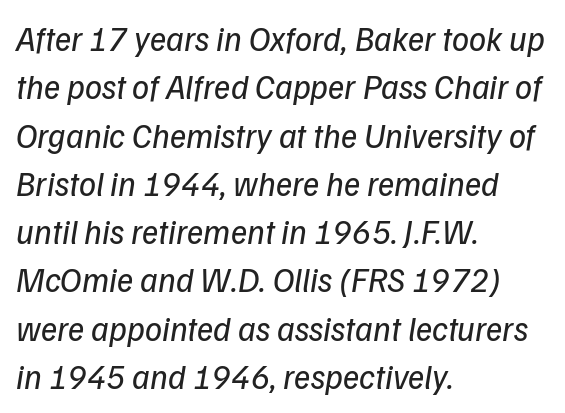
Q: Is the text bold? A: No.
Q: Is the typeface a serif or a sans-serif typeface? A: Sans-serif.
Q: Is the text underlined? A: No.
Q: How is the paragraph aligned? A: Left-aligned.
Q: Is the spacing between letters normal or unusually wide? A: Normal.
Q: Is the spacing between lines tight, normal or loose? A: Normal.
Q: Width (condensed, normal, or wide)? A: Normal.
Q: Stroke contrast? A: Low.
Q: x-height? A: Medium.
Q: Monospaced? A: No.
